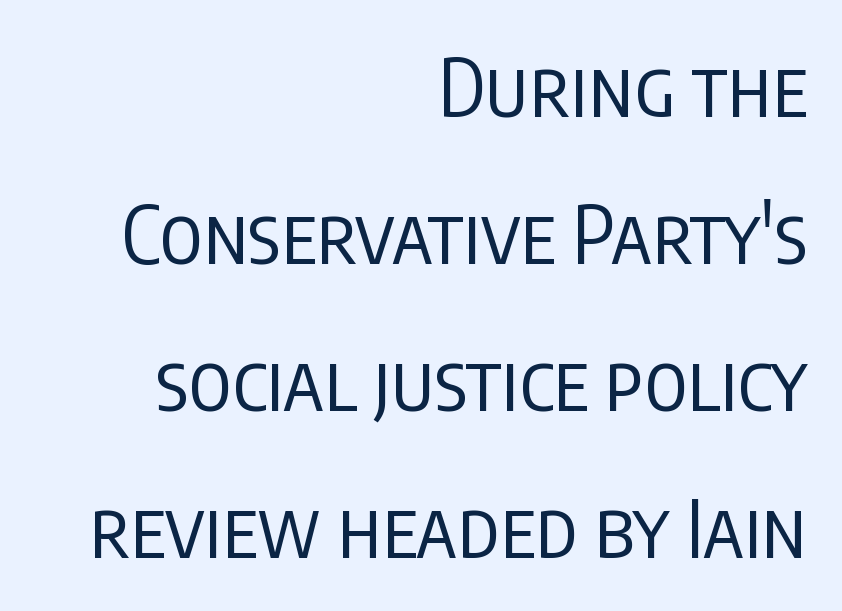
Words float on clear page, feet unadorned. Serif or sans? Sans — the stroke terminals are bare. Quick note: not italic, upright. Every row of glyphs terminates at an identical x-position on the right. The type is set solid horizontally, with unmodified tracking. The letters advance in unequal steps, a hallmark of proportional type.
